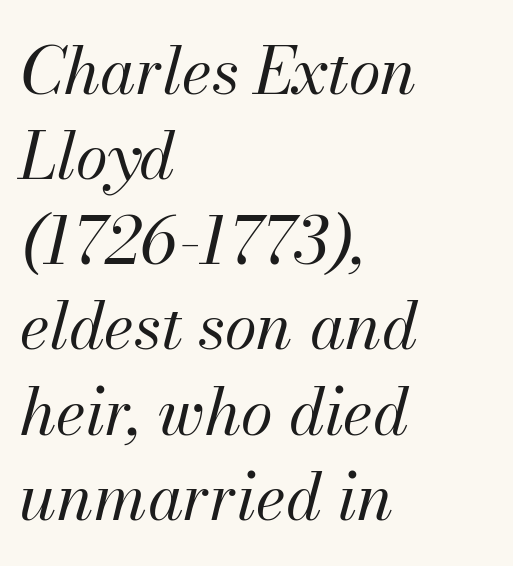
Successive baselines arrive at the customary interval. Short and long lines alike share a common starting point at left. Each row of text sits above clean, open space. The letterforms sit shoulder to shoulder at normal distance. Proportional: the letters do not fall into vertical columns.
